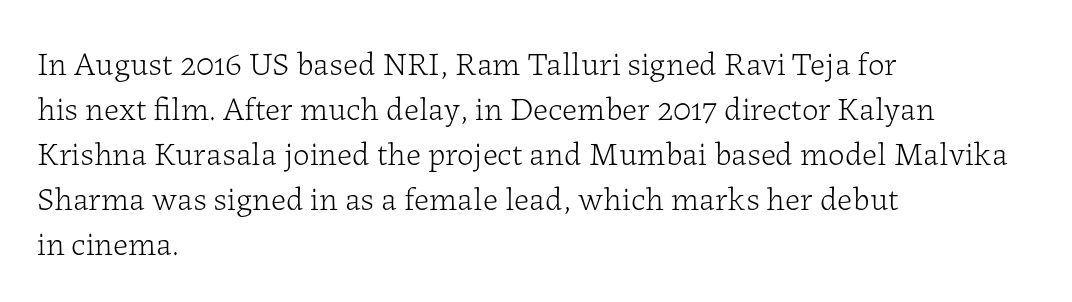
Observe the serifs anchoring each vertical stroke in this sample. Nothing heavy about these letters — not bold at all. Left-aligned paragraph, ragged on the right. The lines sit at an ordinary, default distance from one another. Unmarked baselines from the first word to the last.
